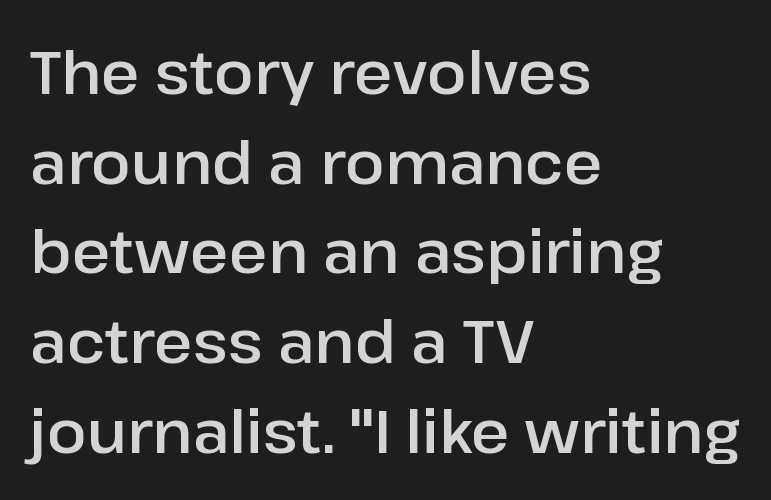
{"serif": "no", "italic": "no", "width": "normal", "stroke_contrast": "low", "x_height": "medium", "monospaced": "no", "underline": "no", "align": "left", "line_spacing": "normal", "line_spacing_ratio": 1.52, "letter_spacing": "normal", "letter_spacing_em": 0.0, "glyph_px": 59}
